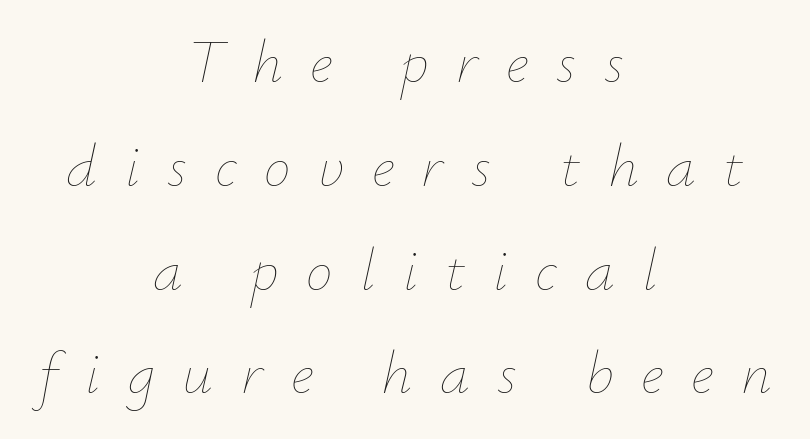
{"italic": "yes", "lean": "right", "slant_degrees": 12, "bold": "no", "weight": "thin", "width": "normal", "stroke_contrast": "low", "x_height": "small", "monospaced": "no", "underline": "no", "align": "center", "line_spacing_ratio": 1.73, "letter_spacing": "wide", "letter_spacing_em": 0.46, "glyph_px": 60}
